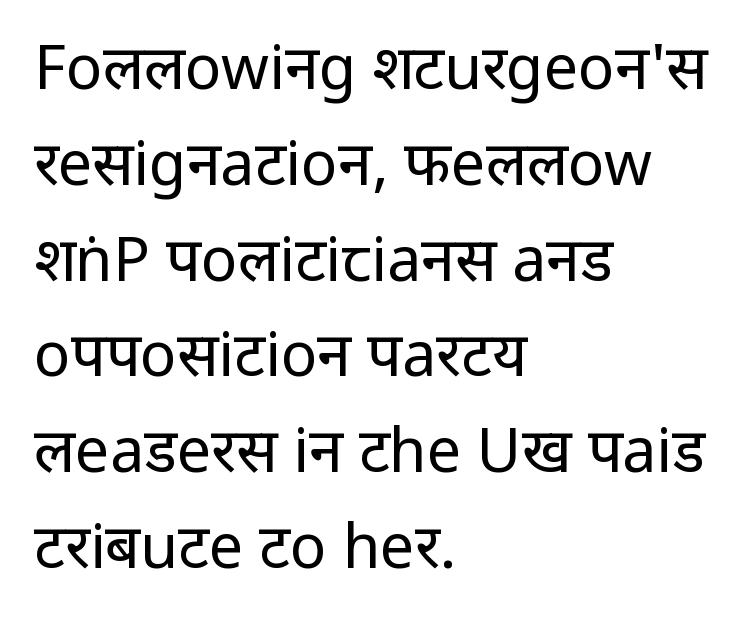
The image shows 61 px regular-weight sans-serif type, upright; set left-aligned, normal line spacing (1.57x), normal letter spacing, not underlined; low stroke contrast and a medium x-height.
